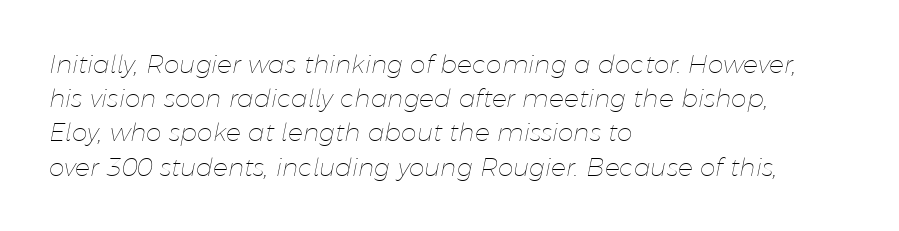
Q: Is the text bold? A: No.
Q: Is the text italic (slanted)? A: Yes, it leans right by about 11 degrees.
Q: Is the text underlined? A: No.
Q: How is the paragraph aligned? A: Left-aligned.
Q: Is the spacing between letters normal or unusually wide? A: Normal.
Q: Is the spacing between lines tight, normal or loose? A: Normal.
